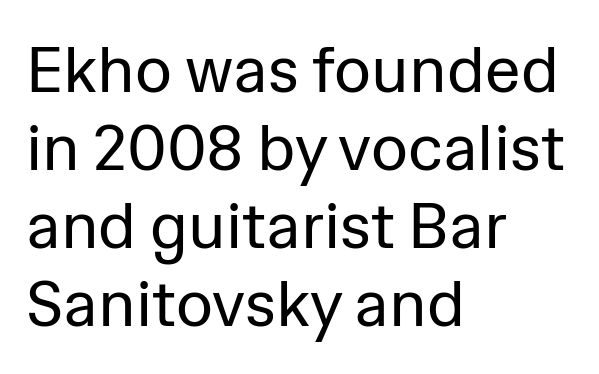
{"serif": "no", "italic": "no", "bold": "no", "weight": "regular", "width": "normal", "stroke_contrast": "low", "x_height": "medium", "monospaced": "no", "underline": "no", "align": "left", "line_spacing_ratio": 1.22, "letter_spacing": "normal", "letter_spacing_em": 0.0, "glyph_px": 64}
